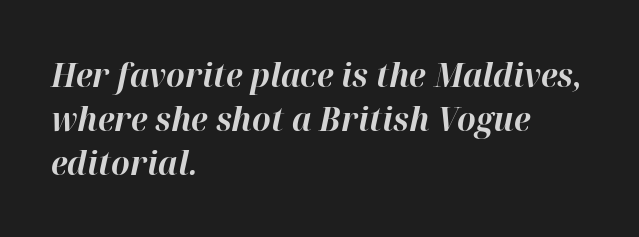
{"italic": "yes", "lean": "right", "slant_degrees": 12, "bold": "yes", "weight": "bold", "width": "normal", "stroke_contrast": "high", "x_height": "medium", "monospaced": "no", "underline": "no", "align": "left", "line_spacing": "normal", "line_spacing_ratio": 1.34, "letter_spacing": "normal", "letter_spacing_em": 0.0, "glyph_px": 33}
